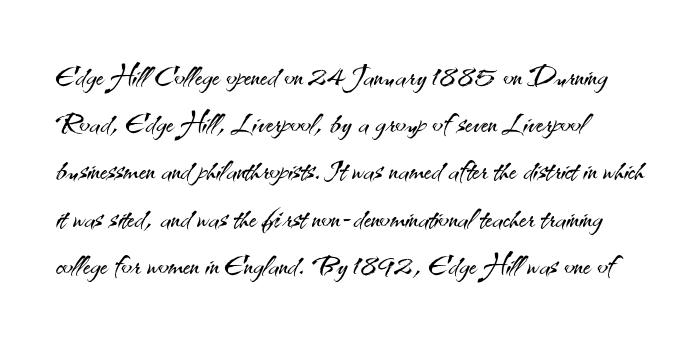
Q: Is the text bold? A: No.
Q: Is the text italic (slanted)? A: Yes.
Q: Is the typeface a serif or a sans-serif typeface? A: Sans-serif.
Q: Is the text underlined? A: No.
Q: How is the paragraph aligned? A: Left-aligned.
Q: Is the spacing between letters normal or unusually wide? A: Normal.
Q: Width (condensed, normal, or wide)? A: Normal.
Q: Stroke contrast? A: Medium.
Q: x-height? A: Small.
Q: Monospaced? A: No.
